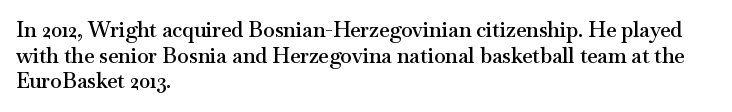
Q: Is the text bold? A: Semi-bold.
Q: Is the text italic (slanted)? A: No, it is upright.
Q: Is the text underlined? A: No.
Q: How is the paragraph aligned? A: Left-aligned.
Q: Is the spacing between letters normal or unusually wide? A: Normal.
